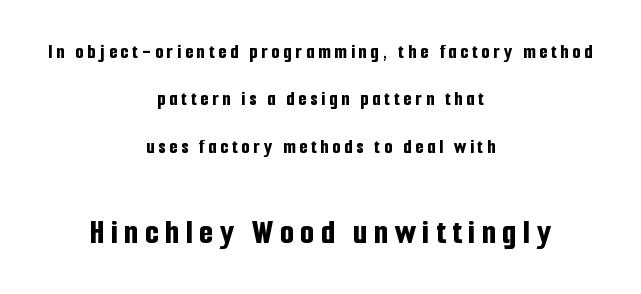
The image shows 36 px bold, condensed sans-serif type, upright; set centered, loose line spacing (2.26x), not underlined; the second (bottom) block is 1.71x larger; low stroke contrast and a medium x-height.
